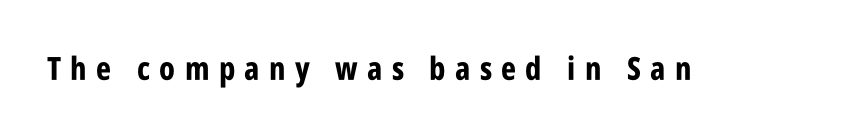
Glance below the letters and you will spot only blank space. Notice how the stems are strictly vertical — no italics here. Honestly, the letter spacing is so wide it's the main thing you notice. Font category for this specimen: sans-serif.
